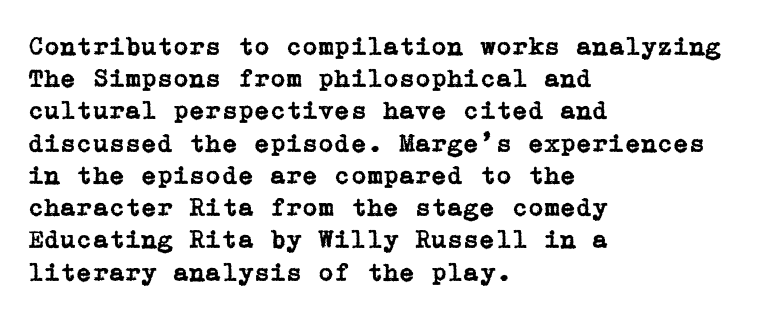
The image shows 26 px text type, upright; set left-aligned, line spacing 1.24x, normal letter spacing, not underlined.
